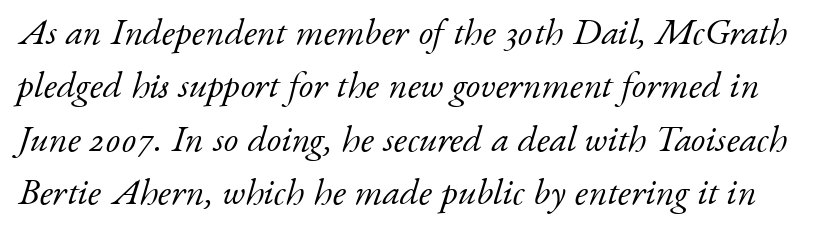
The image shows 37 px light serif type, italic (leaning right); set normal line spacing (1.44x), normal letter spacing, not underlined; low stroke contrast and a small x-height.
